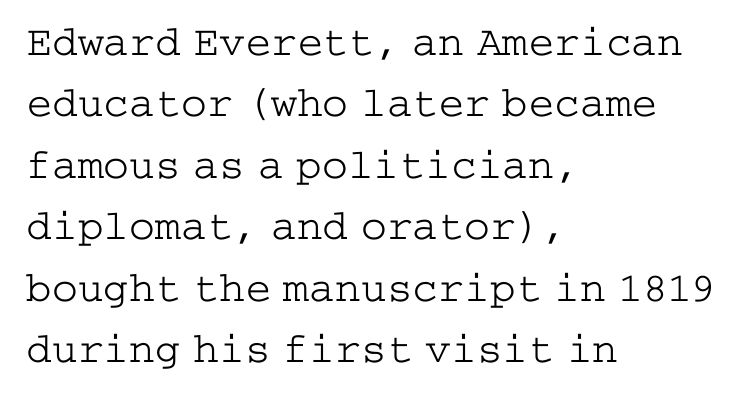
The image shows 43 px light, wide serif type, upright; set left-aligned, normal line spacing (1.43x), normal letter spacing, not underlined; low stroke contrast and a medium x-height.
